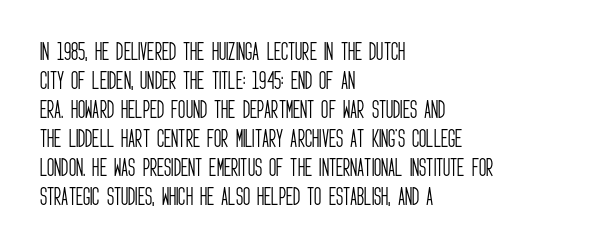
Q: Is the text bold? A: No.
Q: Is the text italic (slanted)? A: No, it is upright.
Q: Is the text underlined? A: No.
Q: How is the paragraph aligned? A: Left-aligned.
Q: Is the spacing between letters normal or unusually wide? A: Normal.
Q: Is the spacing between lines tight, normal or loose? A: Normal.
